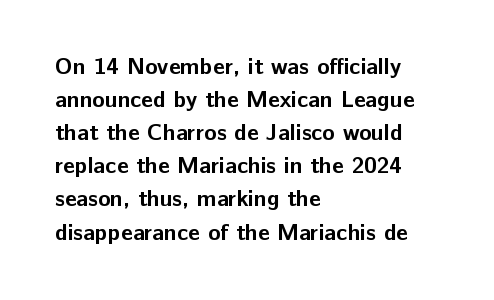
{"italic": "no", "bold": "yes", "underline": "no", "align": "left", "line_spacing": "normal", "line_spacing_ratio": 1.44, "letter_spacing": "normal", "letter_spacing_em": 0.0, "glyph_px": 23}
